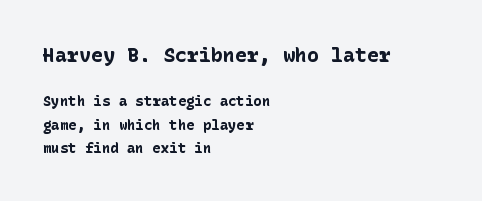
Bare-footed words on every line. If you drew a ruler down the left edge, every line would touch it. Letter spacing: default. A full-strength bold gives these letters their thick strokes.
